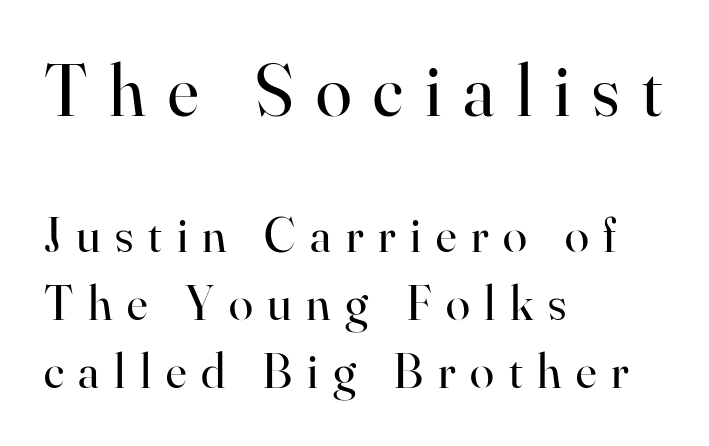
Q: Is the text bold? A: No.
Q: Is the text italic (slanted)? A: No, it is upright.
Q: Is the typeface a serif or a sans-serif typeface? A: Serif.
Q: Is the text underlined? A: No.
Q: How is the paragraph aligned? A: Left-aligned.
Q: Is the spacing between letters normal or unusually wide? A: Unusually wide.
Q: Is the spacing between lines tight, normal or loose? A: Normal.
Q: Which block of text is set in a larger size, the first (top) or the second (bottom)? A: The first (top) one.
Q: Width (condensed, normal, or wide)? A: Normal.
Q: Stroke contrast? A: High.
Q: x-height? A: Small.
Q: Monospaced? A: No.
